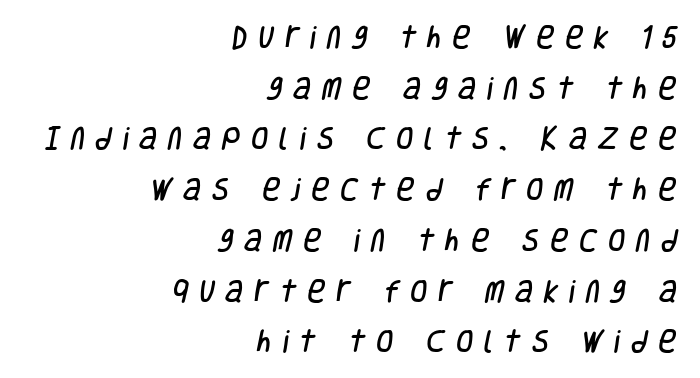
The image shows 25 px text type; set right-aligned, loose line spacing (2.03x), unusually wide letter spacing (+0.43 em), not underlined.
